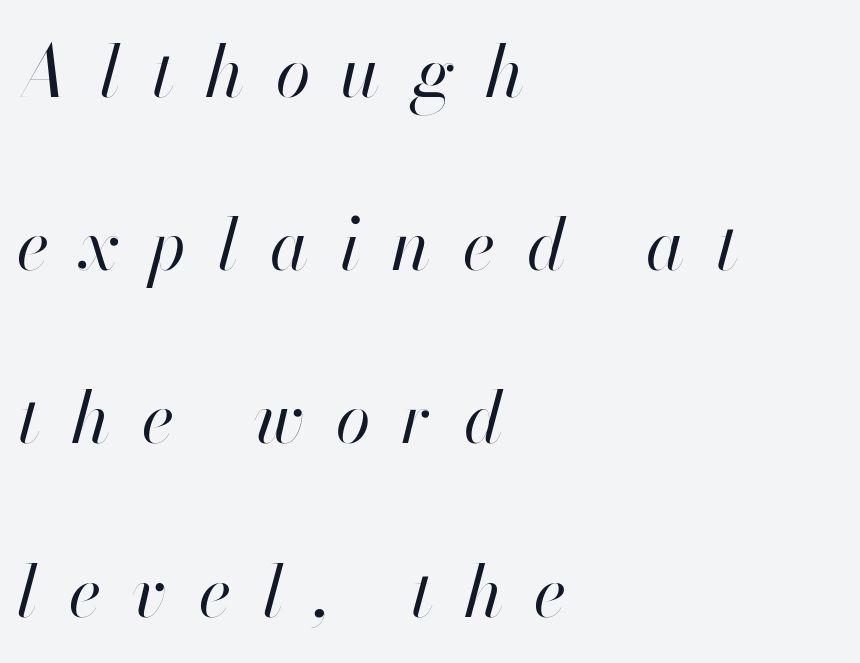
The face used here is proportionally spaced, like ordinary book or web type. No word sits above an underline. Compared with ordinary roman type, these characters are visibly tilted. Left-aligned paragraph, ragged on the right.
